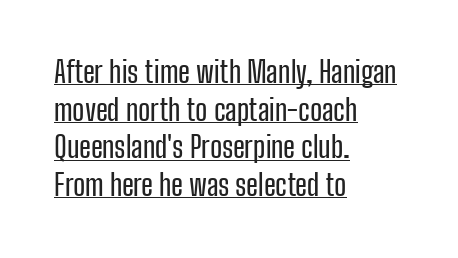
{"serif": "no", "italic": "no", "width": "condensed", "stroke_contrast": "low", "x_height": "medium", "monospaced": "no", "underline": "yes", "align": "left", "line_spacing": "normal", "line_spacing_ratio": 1.3, "letter_spacing": "normal", "letter_spacing_em": 0.0, "glyph_px": 29}
